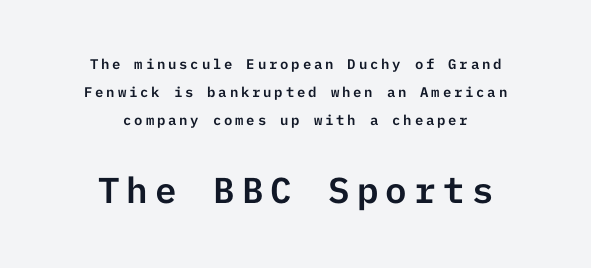
{"serif": "no", "italic": "no", "width": "normal", "stroke_contrast": "low", "x_height": "medium", "underline": "no", "align": "center", "line_spacing": "loose", "line_spacing_ratio": 1.99, "letter_spacing": "wide", "letter_spacing_em": 0.2, "larger_block": "second", "size_ratio": 2.57, "glyph_px": 36}
